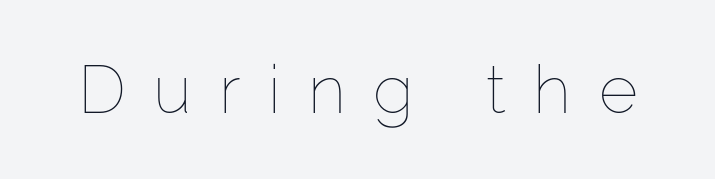
Q: Is the text bold? A: No.
Q: Is the text italic (slanted)? A: No, it is upright.
Q: Is the text underlined? A: No.
Q: Is the spacing between letters normal or unusually wide? A: Unusually wide.
Q: Width (condensed, normal, or wide)? A: Normal.
Q: Stroke contrast? A: Low.
Q: x-height? A: Medium.
Q: Monospaced? A: No.
